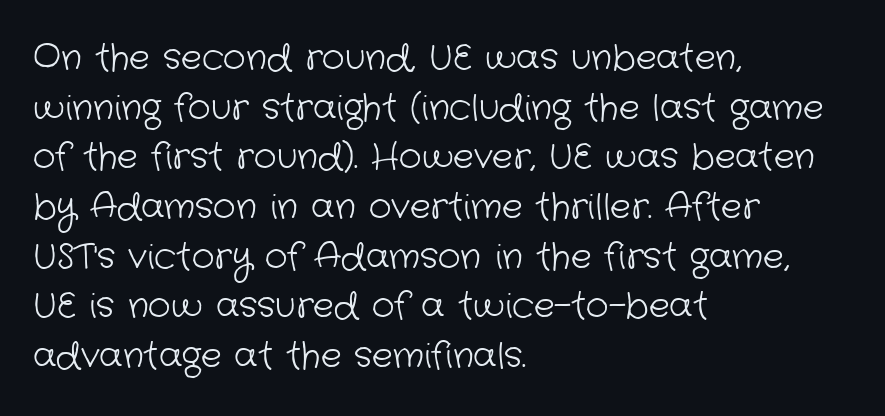
Q: Is the text bold? A: No.
Q: Is the typeface a serif or a sans-serif typeface? A: Sans-serif.
Q: Is the text underlined? A: No.
Q: How is the paragraph aligned? A: Left-aligned.
Q: Is the spacing between letters normal or unusually wide? A: Normal.
Q: Is the spacing between lines tight, normal or loose? A: Normal.
Q: Width (condensed, normal, or wide)? A: Normal.
Q: Stroke contrast? A: Low.
Q: x-height? A: Medium.
Q: Monospaced? A: No.
